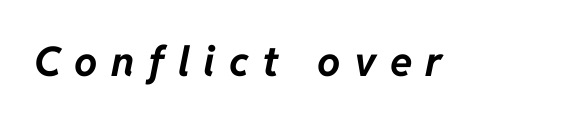
The image shows 41 px bold type, italic (leaning right); set unusually wide letter spacing (+0.33 em), not underlined; low stroke contrast and a medium x-height.
